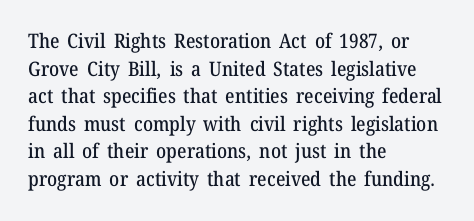
Q: Is the text italic (slanted)? A: No, it is upright.
Q: Is the text underlined? A: No.
Q: How is the paragraph aligned? A: Left-aligned.
Q: Is the spacing between letters normal or unusually wide? A: Normal.
Q: Is the spacing between lines tight, normal or loose? A: Normal.
